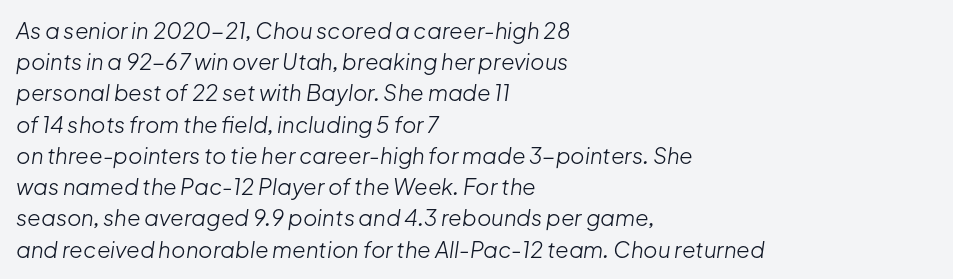
The tracking reads as untouched default to a designer's eye. Summary of vertical rhythm: regular, with standard interline spacing. Weight: in the light-to-regular range. One-word summary of the alignment: left.
